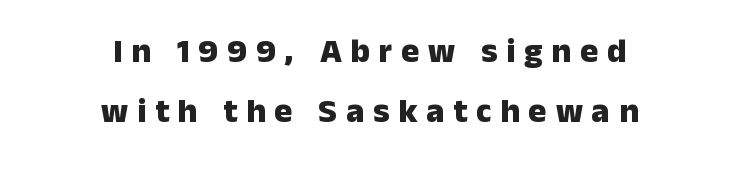
{"serif": "no", "italic": "no", "bold": "yes", "weight": "heavy", "width": "normal", "stroke_contrast": "low", "x_height": "medium", "monospaced": "no", "underline": "no", "align": "center", "line_spacing_ratio": 1.76, "letter_spacing": "wide", "letter_spacing_em": 0.26, "glyph_px": 34}
